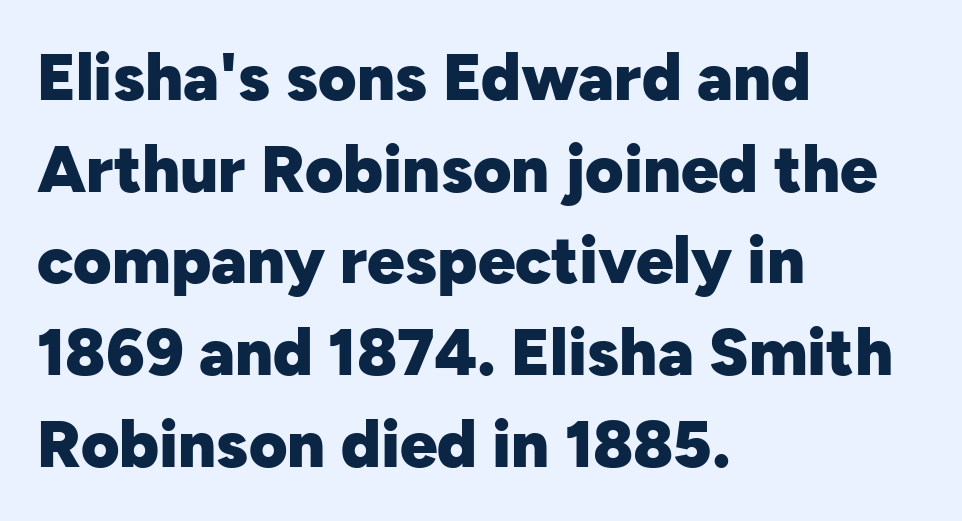
The characters display no serif detailing; their extremities are plain. Do the characters align in a grid? No, the font is proportional. Do the letters lean? They stand straight. The rendering anchors every line to the left-hand side.
